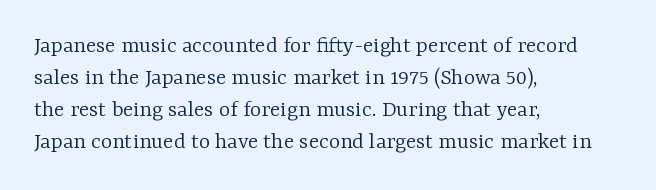
{"italic": "no", "bold": "no", "underline": "no", "align": "left", "line_spacing": "normal", "line_spacing_ratio": 1.34, "letter_spacing": "normal", "letter_spacing_em": 0.0, "glyph_px": 24}
